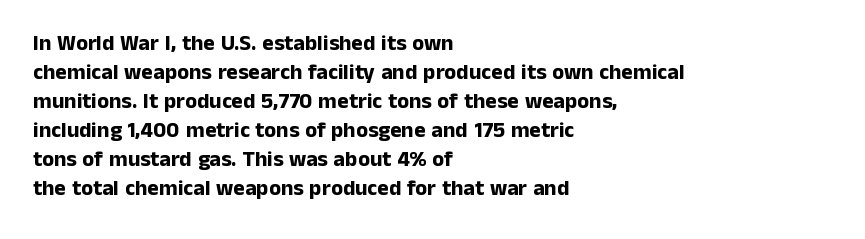
Q: Is the text bold? A: Yes.
Q: Is the text italic (slanted)? A: No, it is upright.
Q: Is the text underlined? A: No.
Q: How is the paragraph aligned? A: Left-aligned.
Q: Is the spacing between letters normal or unusually wide? A: Normal.
Q: Is the spacing between lines tight, normal or loose? A: Normal.
